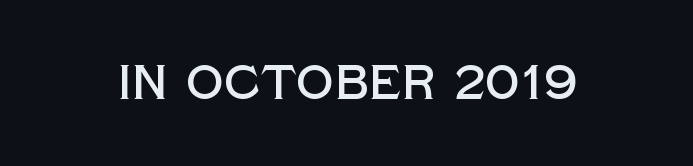
Q: Is the text italic (slanted)? A: No, it is upright.
Q: Is the typeface a serif or a sans-serif typeface? A: Sans-serif.
Q: Is the text underlined? A: No.
Q: Is the spacing between letters normal or unusually wide? A: Normal.
Q: Width (condensed, normal, or wide)? A: Normal.
Q: x-height? A: Large.
Q: Monospaced? A: No.
